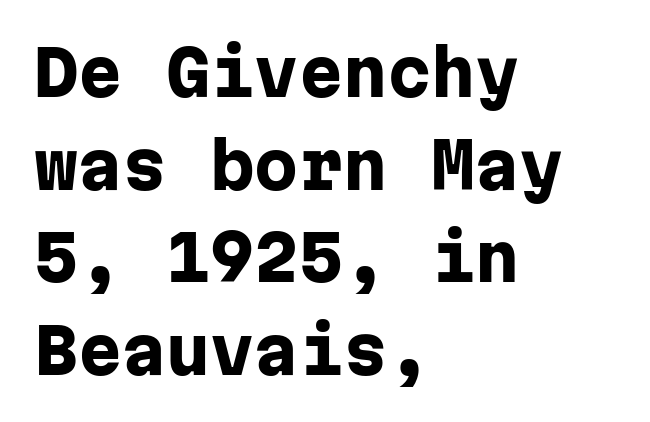
The image shows 63 px heavy sans-serif type, upright, monospaced; set left-aligned, normal line spacing (1.47x), normal letter spacing, not underlined; low stroke contrast and a medium x-height.
